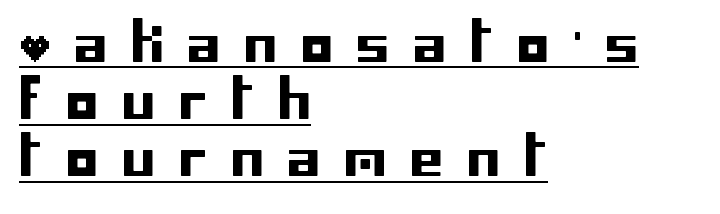
Q: Is the text italic (slanted)? A: No, it is upright.
Q: Is the typeface a serif or a sans-serif typeface? A: Sans-serif.
Q: Is the text underlined? A: Yes.
Q: How is the paragraph aligned? A: Left-aligned.
Q: Is the spacing between letters normal or unusually wide? A: Unusually wide.
Q: Is the spacing between lines tight, normal or loose? A: Tight.
Q: Width (condensed, normal, or wide)? A: Normal.
Q: Stroke contrast? A: Low.
Q: x-height? A: Large.
